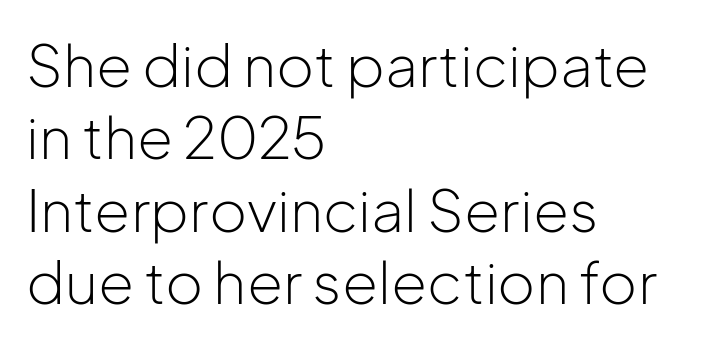
The image shows 58 px light sans-serif type, upright; set left-aligned, normal line spacing (1.25x), normal letter spacing, not underlined; low stroke contrast and a medium x-height.
